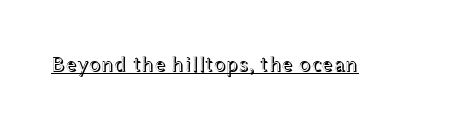
Q: Is the text italic (slanted)? A: No, it is upright.
Q: Is the text underlined? A: Yes.
Q: Is the spacing between letters normal or unusually wide? A: Normal.
